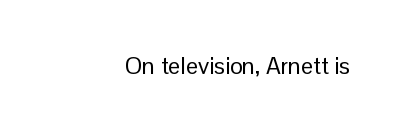
Q: Is the text bold? A: No.
Q: Is the text italic (slanted)? A: No, it is upright.
Q: Is the text underlined? A: No.
Q: Is the spacing between letters normal or unusually wide? A: Normal.
